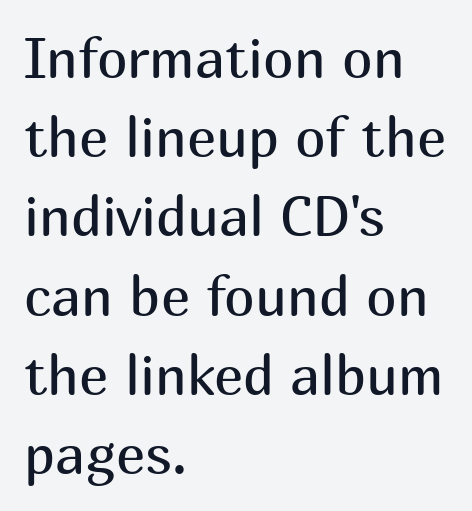
The image shows 55 px regular-weight sans-serif type, upright; set left-aligned, normal line spacing (1.44x), normal letter spacing, not underlined; medium stroke contrast and a medium x-height.
